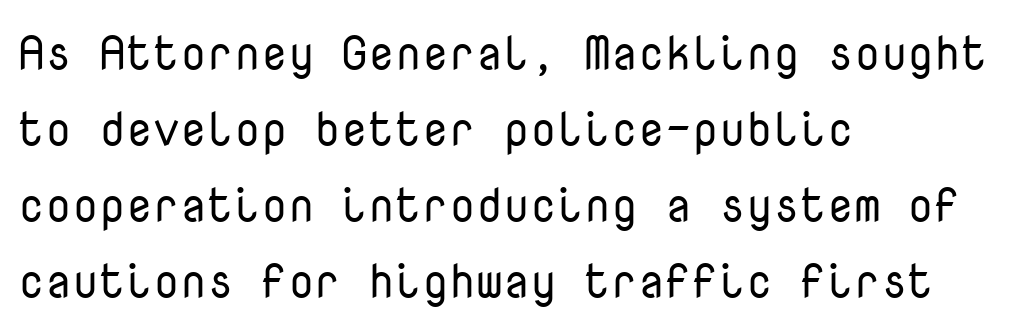
{"serif": "no", "italic": "no", "bold": "no", "weight": "regular", "width": "normal", "stroke_contrast": "low", "x_height": "medium", "monospaced": "yes", "underline": "no", "align": "left", "line_spacing": "normal", "line_spacing_ratio": 1.58, "letter_spacing": "normal", "letter_spacing_em": 0.0, "glyph_px": 48}
